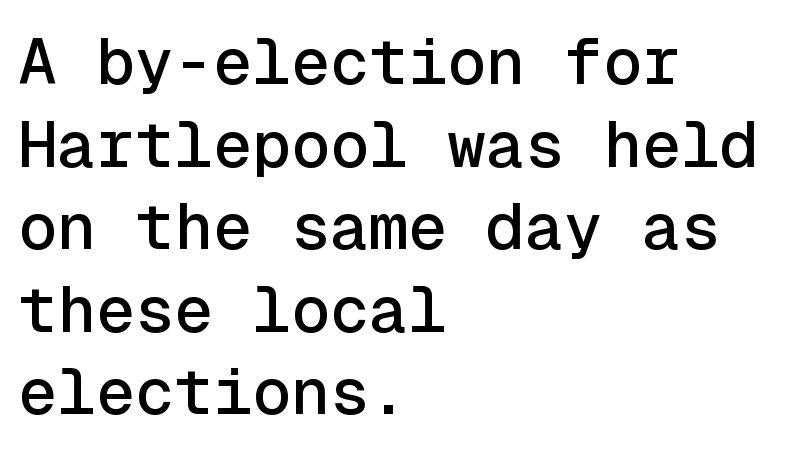
The passage shown is typed in a monospace face where columns stay perfectly aligned. Letterform terminals end flat and unadorned throughout the passage. The font's upright variant was chosen for this text. Each row of text sits above clean, open space. The line texture is even and compact thanks to regular tracking. Line starts are locked; line ends wander.
